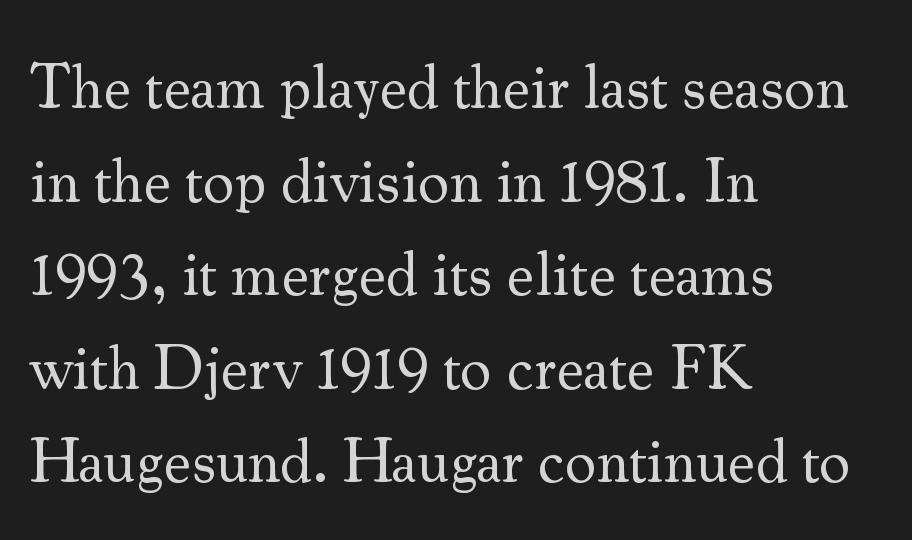
The image shows 62 px regular-weight serif type, upright; set left-aligned, normal line spacing (1.51x), normal letter spacing, not underlined; medium stroke contrast and a small x-height.
